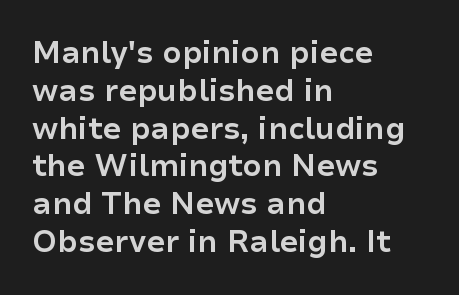
Q: Is the text bold? A: Yes.
Q: Is the text italic (slanted)? A: No, it is upright.
Q: Is the typeface a serif or a sans-serif typeface? A: Sans-serif.
Q: Is the text underlined? A: No.
Q: How is the paragraph aligned? A: Left-aligned.
Q: Is the spacing between letters normal or unusually wide? A: Normal.
Q: Is the spacing between lines tight, normal or loose? A: Normal.
Q: Width (condensed, normal, or wide)? A: Normal.
Q: Stroke contrast? A: Low.
Q: x-height? A: Medium.
Q: Monospaced? A: No.
